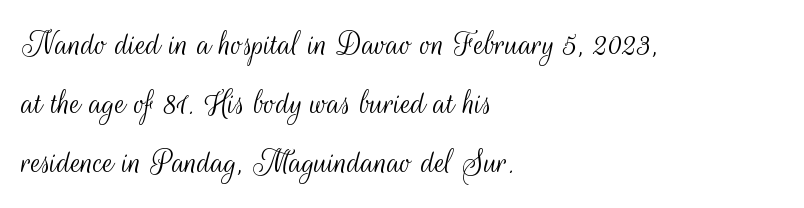
The image shows 37 px light, condensed sans-serif type; set left-aligned, normal line spacing (1.6x), normal letter spacing, not underlined; medium stroke contrast and a small x-height.
